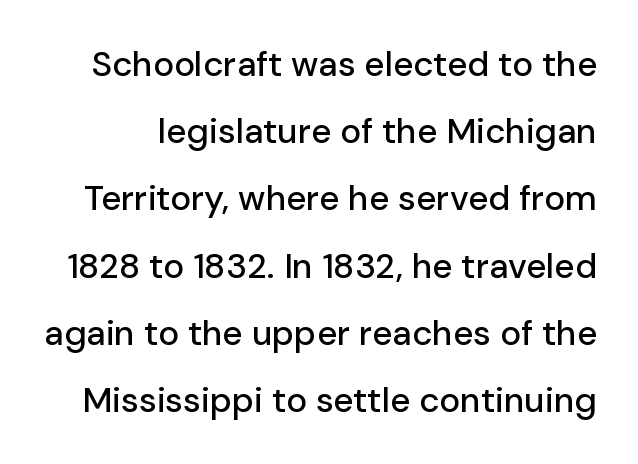
{"serif": "no", "italic": "no", "width": "normal", "stroke_contrast": "low", "x_height": "medium", "monospaced": "no", "underline": "no", "line_spacing": "loose", "line_spacing_ratio": 1.92, "letter_spacing": "normal", "letter_spacing_em": 0.0, "glyph_px": 35}
